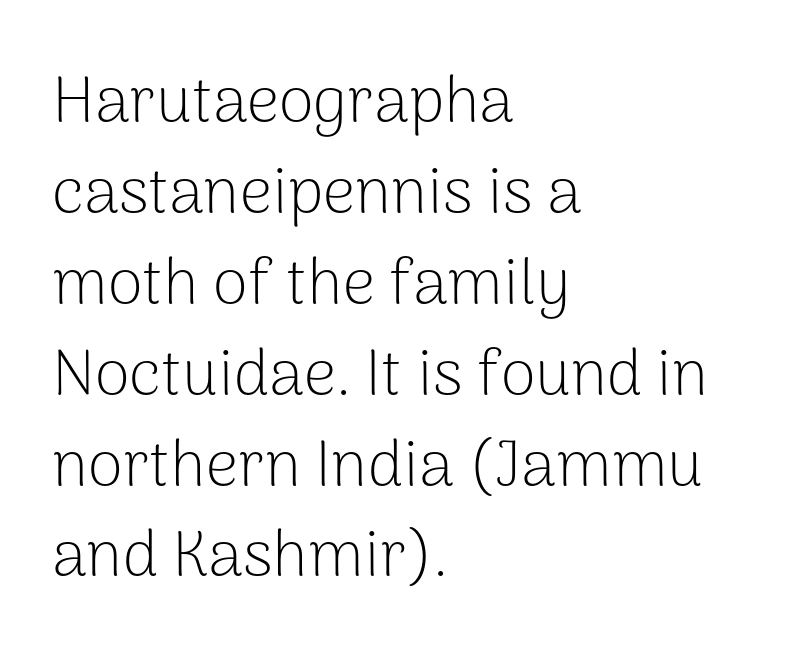
The rendering shows plain stroke endings on the letterforms — a sans-serif design. The foot of each line stays bare and open. Compared with a typical body face, this is equally light or lighter still. Unlike italic type, these characters show no tilt at all. Vertically, the passage feels balanced, rows spaced as you'd expect.
